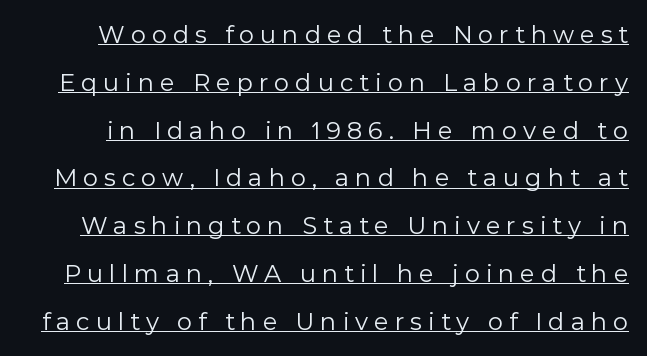
Q: Is the text bold? A: No.
Q: Is the text italic (slanted)? A: No, it is upright.
Q: Is the text underlined? A: Yes.
Q: Is the spacing between letters normal or unusually wide? A: Unusually wide.
Q: Is the spacing between lines tight, normal or loose? A: Loose.
